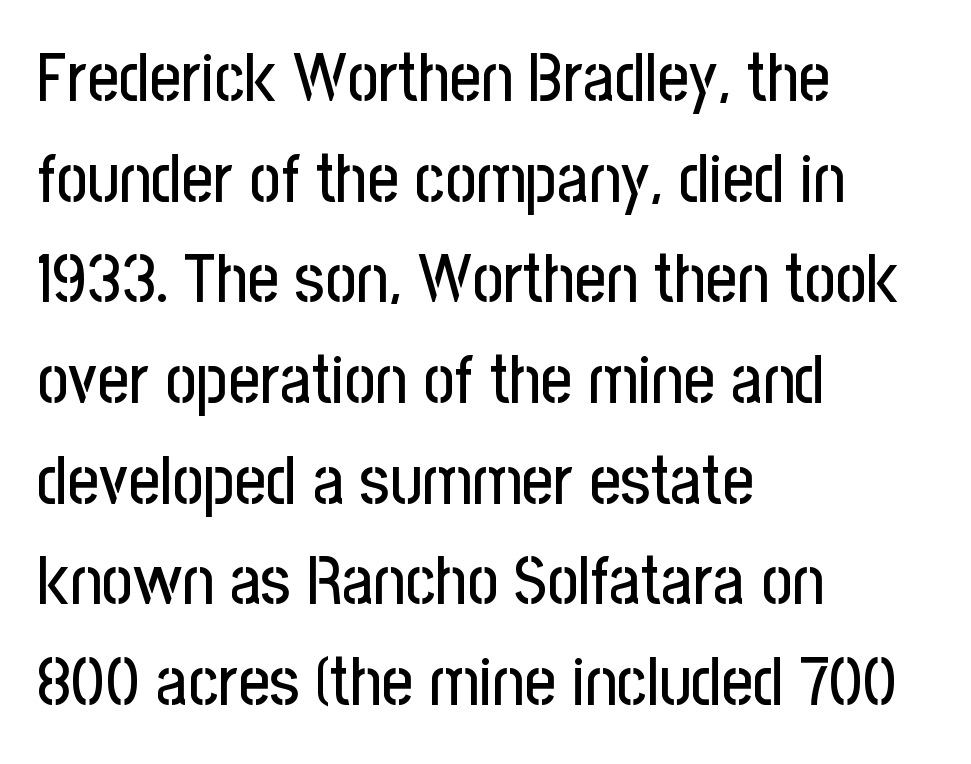
Q: Is the text italic (slanted)? A: No, it is upright.
Q: Is the typeface a serif or a sans-serif typeface? A: Sans-serif.
Q: Is the text underlined? A: No.
Q: How is the paragraph aligned? A: Left-aligned.
Q: Is the spacing between letters normal or unusually wide? A: Normal.
Q: Is the spacing between lines tight, normal or loose? A: Normal.
Q: Width (condensed, normal, or wide)? A: Condensed.
Q: Stroke contrast? A: Low.
Q: x-height? A: Medium.
Q: Monospaced? A: No.
